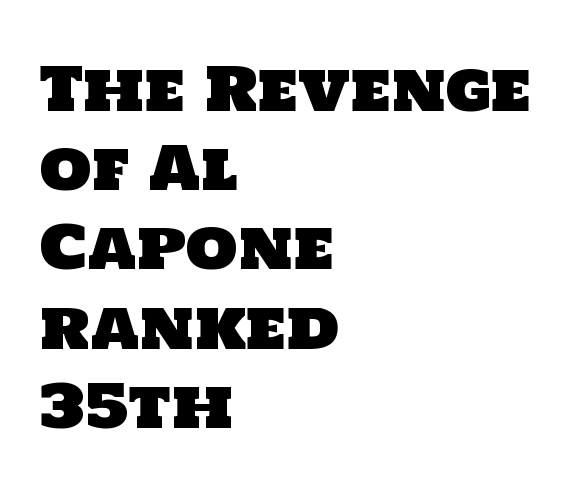
The image shows 60 px sans-serif type; set left-aligned, normal line spacing (1.32x), normal letter spacing, not underlined; low stroke contrast and a large x-height.
